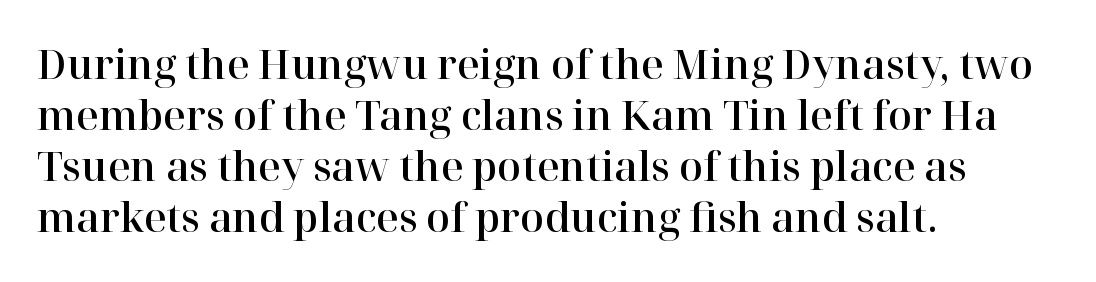
The image shows 39 px serif type, upright; set left-aligned, normal line spacing (1.31x), normal letter spacing, not underlined; high stroke contrast and a medium x-height.
